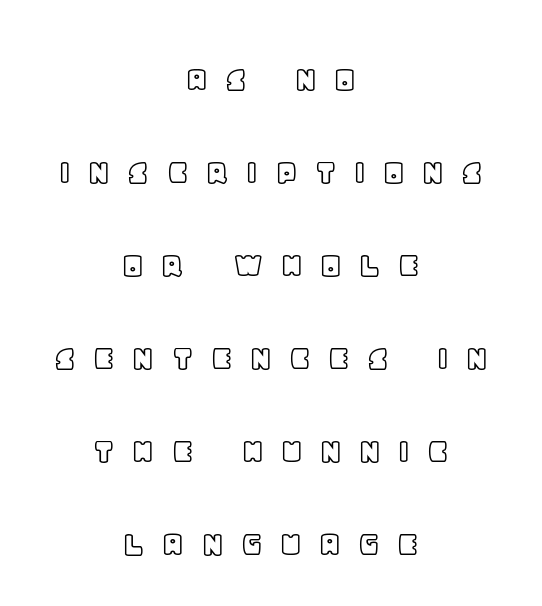
Q: Is the text italic (slanted)? A: No, it is upright.
Q: Is the text underlined? A: No.
Q: How is the paragraph aligned? A: Centered.
Q: Is the spacing between letters normal or unusually wide? A: Unusually wide.
Q: Is the spacing between lines tight, normal or loose? A: Loose.
Q: Width (condensed, normal, or wide)? A: Normal.
Q: x-height? A: Large.
Q: Monospaced? A: No.
